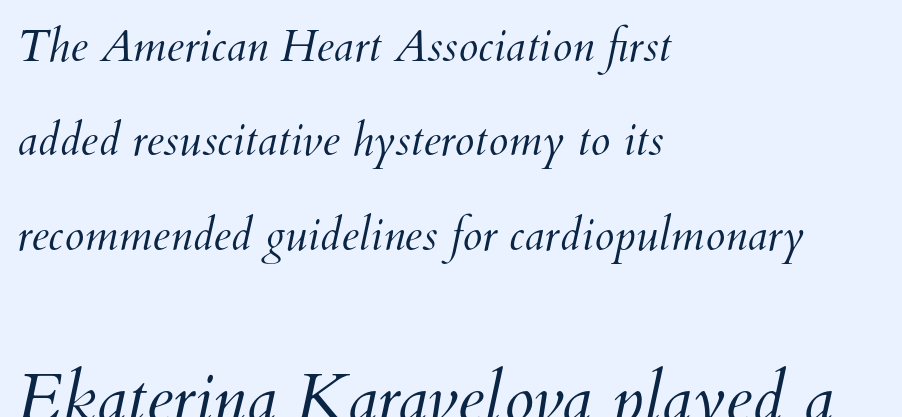
Q: Is the text bold? A: No.
Q: Is the text underlined? A: No.
Q: How is the paragraph aligned? A: Left-aligned.
Q: Is the spacing between letters normal or unusually wide? A: Normal.
Q: Is the spacing between lines tight, normal or loose? A: Loose.
Q: Which block of text is set in a larger size, the first (top) or the second (bottom)? A: The second (bottom) one.
Q: Width (condensed, normal, or wide)? A: Normal.
Q: Stroke contrast? A: Medium.
Q: x-height? A: Small.
Q: Monospaced? A: No.
